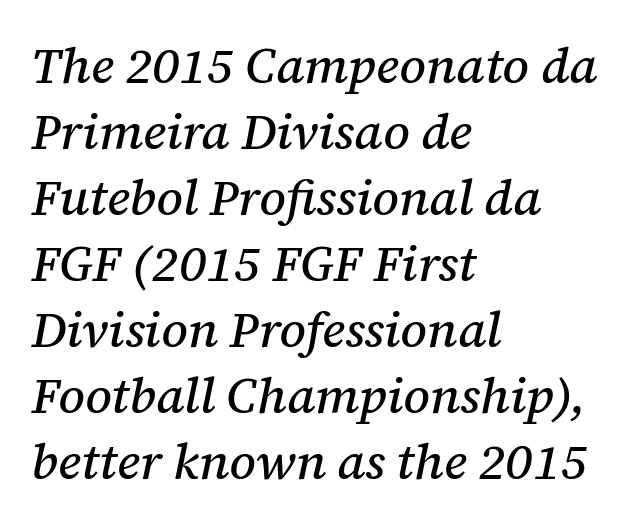
The string is rendered with underlining switched off. Is this a fixed-width face? No — the glyphs have proportional, varying widths. Font category for this specimen: serif. Students, observe: this is what conventionally led text looks like.
